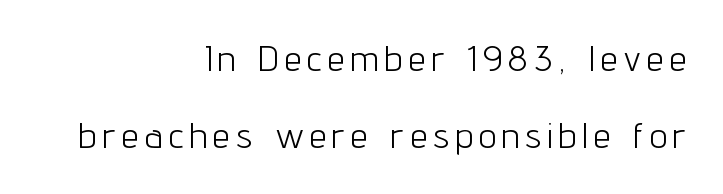
Q: Is the text bold? A: No.
Q: Is the text italic (slanted)? A: No, it is upright.
Q: Is the typeface a serif or a sans-serif typeface? A: Sans-serif.
Q: Is the text underlined? A: No.
Q: How is the paragraph aligned? A: Right-aligned.
Q: Is the spacing between lines tight, normal or loose? A: Loose.
Q: Width (condensed, normal, or wide)? A: Condensed.
Q: Stroke contrast? A: Low.
Q: x-height? A: Medium.
Q: Monospaced? A: No.
